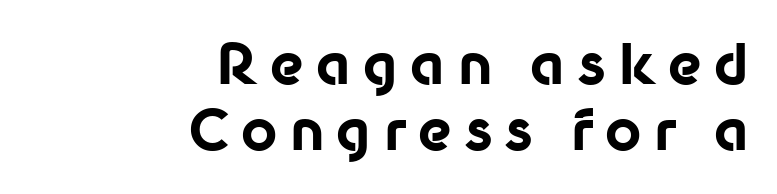
The area under the type is left untouched. Font category for this specimen: sans-serif. Words appear elongated and porous because spacing is wide. Italic? Not at all — the glyphs are vertical. One-word summary of the alignment: right. Every letter is thick-stroked: bold, no question.
